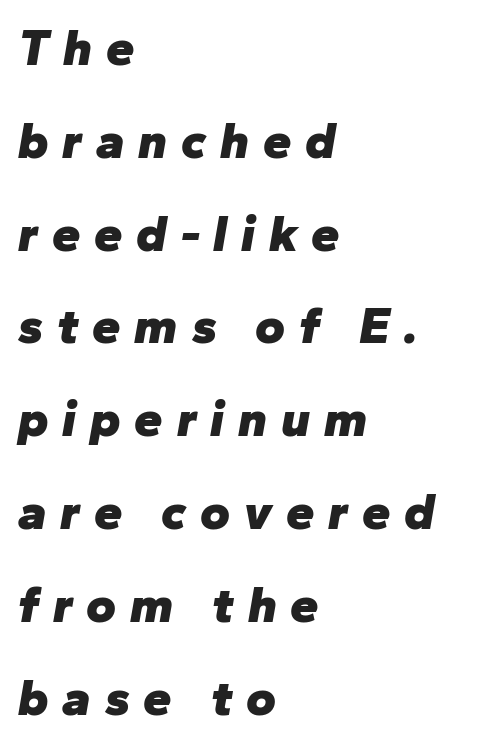
You could not count columns in this text — the font is proportionally spaced. The glyphs are unaccompanied by any horizontal stroke below them. Designer's note — italics engaged. Spacing between characters has been opened up far beyond the box default. Alignment: flush left.
